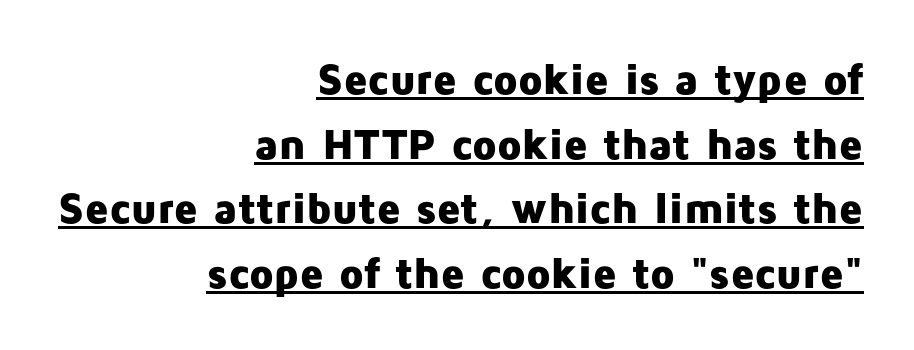
This sample uses plain, unmodified letter spacing. Horizontal bands of white between lines are of average thickness. Leftover space on each line is placed entirely before the opening word. Every stem runs plumb, perpendicular to the baseline. Typographic density is high because the face is bold. Font category for this specimen: sans-serif.
